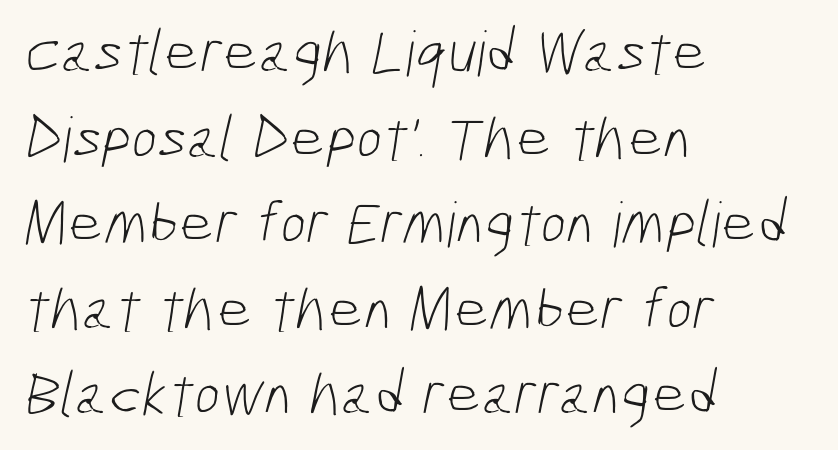
{"serif": "no", "bold": "no", "weight": "light", "width": "condensed", "stroke_contrast": "low", "x_height": "medium", "monospaced": "no", "underline": "no", "align": "left", "line_spacing": "normal", "line_spacing_ratio": 1.38, "letter_spacing": "normal", "letter_spacing_em": 0.0, "glyph_px": 62}
